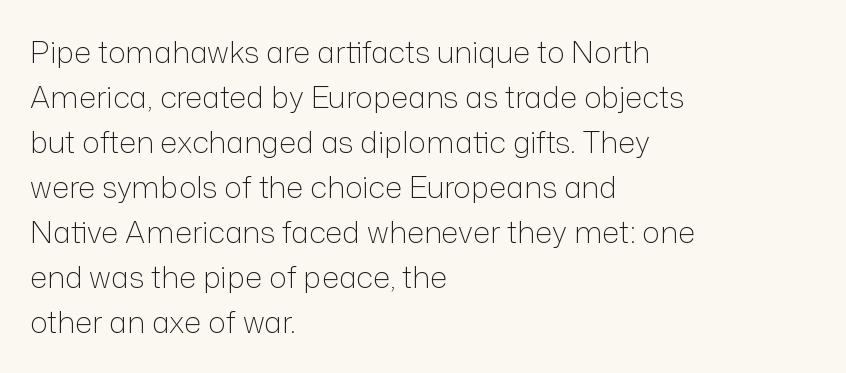
The weight would be labelled regular, book, light, or lighter still. Font category for this specimen: sans-serif. These lines are rendered in a variable-pitch font. Is the letter spacing exaggerated? No — it looks like the ordinary default.
